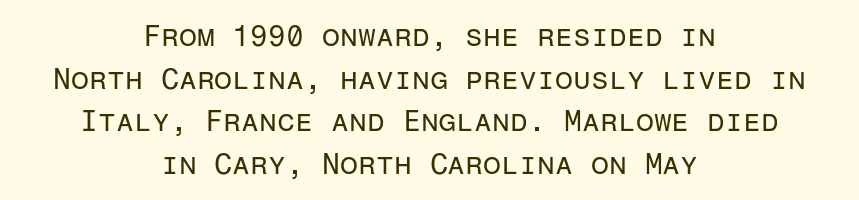
The image shows 29 px regular-weight sans-serif type, upright, monospaced; set centered, normal line spacing (1.47x), normal letter spacing, not underlined; low stroke contrast and a medium x-height.
